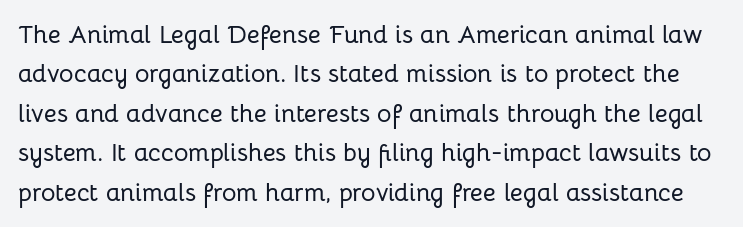
Q: Is the text italic (slanted)? A: No, it is upright.
Q: Is the text underlined? A: No.
Q: Is the spacing between letters normal or unusually wide? A: Normal.
Q: Is the spacing between lines tight, normal or loose? A: Normal.
